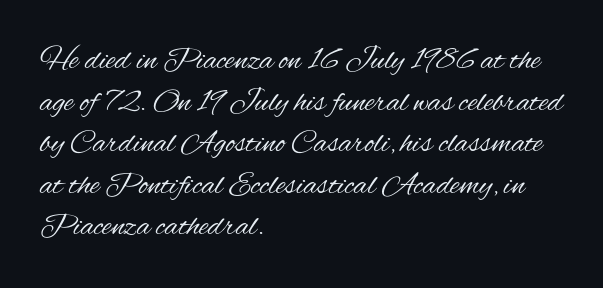
Q: Is the text bold? A: No.
Q: Is the text italic (slanted)? A: Yes.
Q: Is the typeface a serif or a sans-serif typeface? A: Sans-serif.
Q: Is the text underlined? A: No.
Q: How is the paragraph aligned? A: Left-aligned.
Q: Is the spacing between letters normal or unusually wide? A: Normal.
Q: Is the spacing between lines tight, normal or loose? A: Normal.
Q: Width (condensed, normal, or wide)? A: Condensed.
Q: Stroke contrast? A: Medium.
Q: x-height? A: Small.
Q: Monospaced? A: No.
